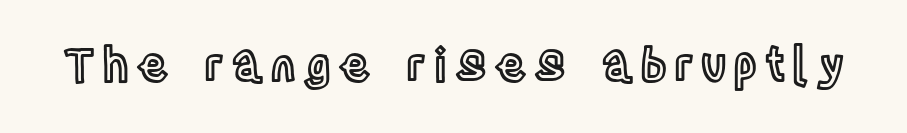
The image shows 46 px condensed type, upright; set not underlined; a large x-height.
